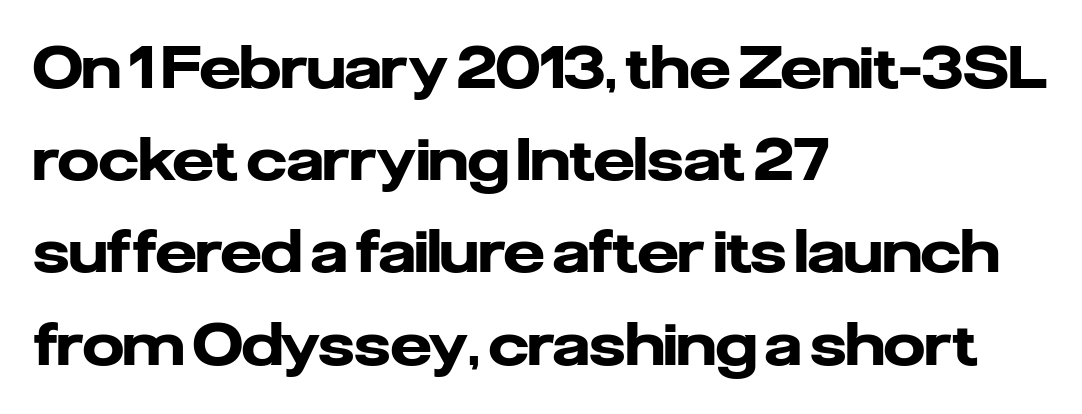
Q: Is the text bold? A: Yes.
Q: Is the text italic (slanted)? A: No, it is upright.
Q: Is the typeface a serif or a sans-serif typeface? A: Sans-serif.
Q: Is the text underlined? A: No.
Q: How is the paragraph aligned? A: Left-aligned.
Q: Is the spacing between letters normal or unusually wide? A: Normal.
Q: Is the spacing between lines tight, normal or loose? A: Normal.
Q: Width (condensed, normal, or wide)? A: Normal.
Q: Stroke contrast? A: Low.
Q: x-height? A: Medium.
Q: Monospaced? A: No.
